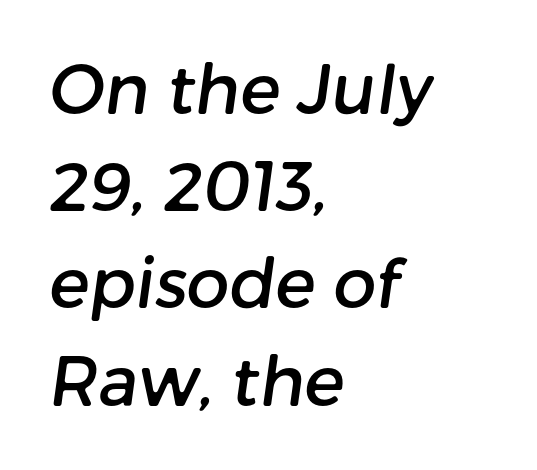
Q: Is the typeface a serif or a sans-serif typeface? A: Sans-serif.
Q: Is the text underlined? A: No.
Q: How is the paragraph aligned? A: Left-aligned.
Q: Is the spacing between letters normal or unusually wide? A: Normal.
Q: Is the spacing between lines tight, normal or loose? A: Normal.
Q: Width (condensed, normal, or wide)? A: Normal.
Q: Stroke contrast? A: Low.
Q: x-height? A: Medium.
Q: Monospaced? A: No.
